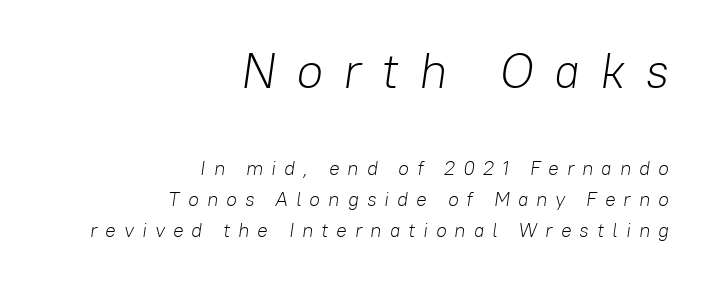
{"italic": "yes", "lean": "right", "slant_degrees": 8, "bold": "no", "weight": "light", "width": "normal", "stroke_contrast": "low", "x_height": "medium", "monospaced": "no", "underline": "no", "align": "right", "line_spacing": "normal", "line_spacing_ratio": 1.54, "letter_spacing": "wide", "letter_spacing_em": 0.39, "larger_block": "first", "size_ratio": 2.5, "glyph_px": 50}
